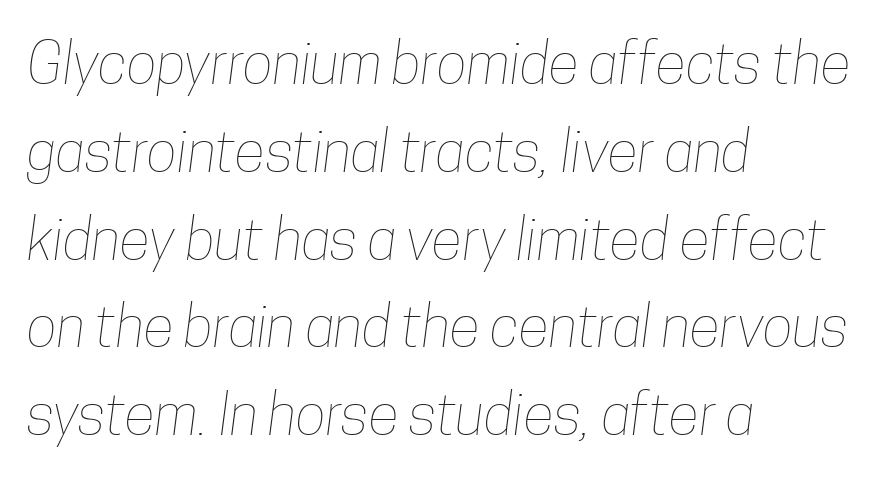
{"bold": "no", "weight": "thin", "width": "condensed", "stroke_contrast": "low", "x_height": "medium", "monospaced": "no", "underline": "no", "align": "left", "line_spacing": "normal", "line_spacing_ratio": 1.54, "letter_spacing": "normal", "letter_spacing_em": 0.0, "glyph_px": 57}
